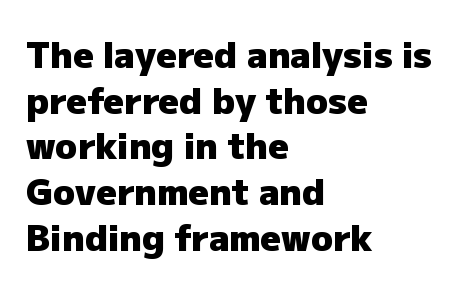
Q: Is the text bold? A: Yes.
Q: Is the text italic (slanted)? A: No, it is upright.
Q: Is the typeface a serif or a sans-serif typeface? A: Sans-serif.
Q: Is the text underlined? A: No.
Q: How is the paragraph aligned? A: Left-aligned.
Q: Is the spacing between letters normal or unusually wide? A: Normal.
Q: Is the spacing between lines tight, normal or loose? A: Normal.
Q: Width (condensed, normal, or wide)? A: Normal.
Q: Stroke contrast? A: Low.
Q: x-height? A: Medium.
Q: Monospaced? A: No.
